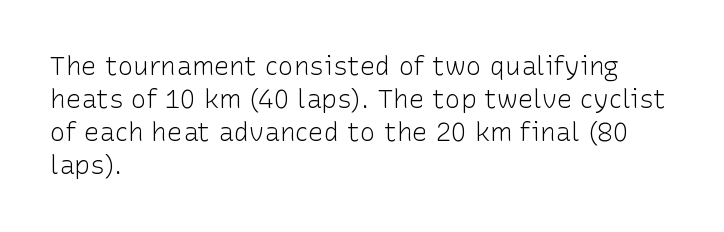
Q: Is the text bold? A: No.
Q: Is the text italic (slanted)? A: No, it is upright.
Q: Is the text underlined? A: No.
Q: How is the paragraph aligned? A: Left-aligned.
Q: Is the spacing between letters normal or unusually wide? A: Normal.
Q: Is the spacing between lines tight, normal or loose? A: Normal.
